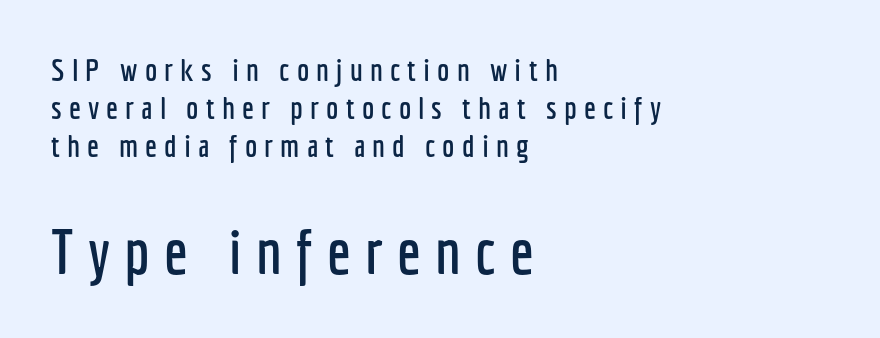
Q: Is the text italic (slanted)? A: No, it is upright.
Q: Is the typeface a serif or a sans-serif typeface? A: Sans-serif.
Q: Is the text underlined? A: No.
Q: How is the paragraph aligned? A: Left-aligned.
Q: Is the spacing between letters normal or unusually wide? A: Unusually wide.
Q: Which block of text is set in a larger size, the first (top) or the second (bottom)? A: The second (bottom) one.
Q: Width (condensed, normal, or wide)? A: Condensed.
Q: Stroke contrast? A: Low.
Q: x-height? A: Medium.
Q: Monospaced? A: No.
